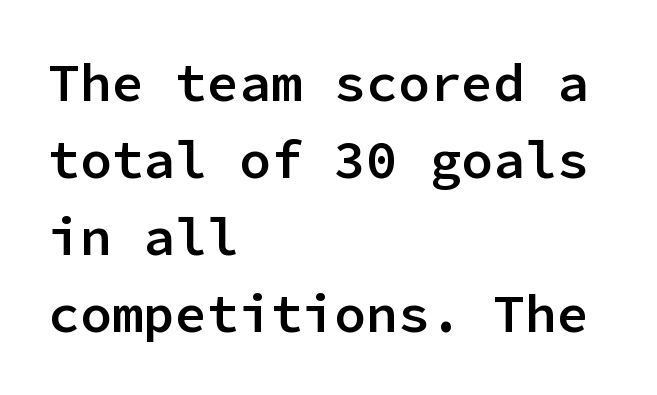
{"serif": "no", "italic": "no", "bold": "semi", "weight": "semibold", "width": "normal", "stroke_contrast": "low", "x_height": "medium", "monospaced": "yes", "underline": "no", "align": "left", "line_spacing": "normal", "line_spacing_ratio": 1.45, "letter_spacing": "normal", "letter_spacing_em": 0.0, "glyph_px": 53}
